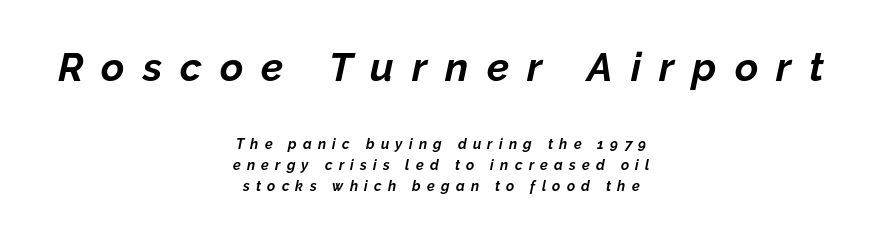
{"italic": "yes", "lean": "right", "slant_degrees": 12, "bold": "yes", "weight": "bold", "width": "normal", "stroke_contrast": "low", "x_height": "medium", "monospaced": "no", "underline": "no", "align": "center", "line_spacing": "normal", "line_spacing_ratio": 1.5, "letter_spacing": "wide", "letter_spacing_em": 0.45, "larger_block": "first", "size_ratio": 2.86, "glyph_px": 40}
